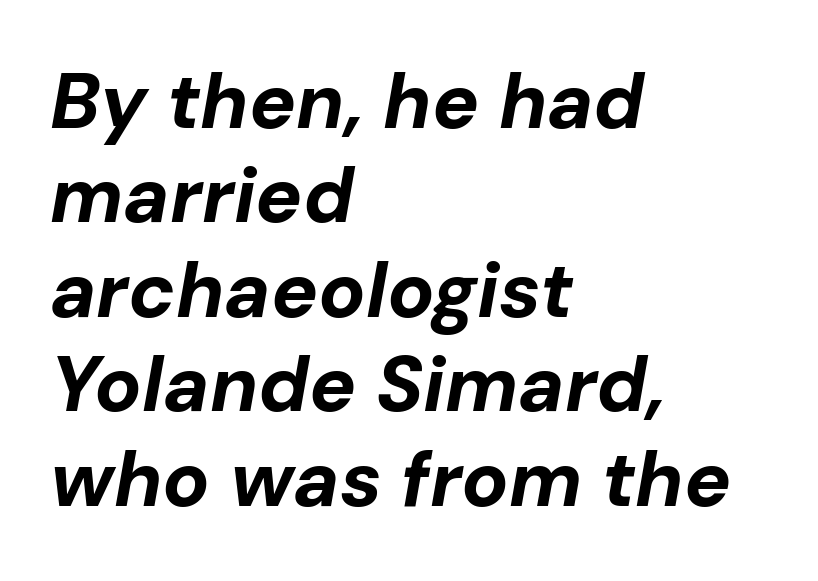
Q: Is the text bold? A: Yes.
Q: Is the text italic (slanted)? A: Yes, it leans right by about 10 degrees.
Q: Is the text underlined? A: No.
Q: How is the paragraph aligned? A: Left-aligned.
Q: Is the spacing between letters normal or unusually wide? A: Normal.
Q: Width (condensed, normal, or wide)? A: Normal.
Q: Stroke contrast? A: Low.
Q: x-height? A: Medium.
Q: Monospaced? A: No.
